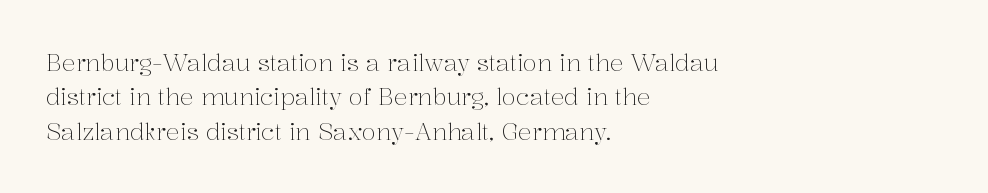
{"italic": "no", "bold": "no", "underline": "no", "align": "left", "line_spacing": "normal", "line_spacing_ratio": 1.49, "letter_spacing": "normal", "letter_spacing_em": 0.0, "glyph_px": 23}
